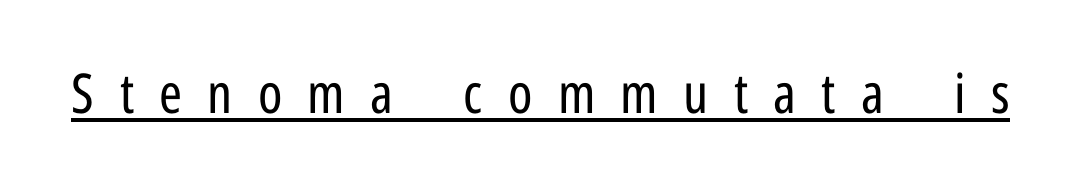
The rendering uses natural spacing where letterforms have individual widths. The lettering stays uniformly vertical, giving the passage a roman look. Compared with undecorated copy, this sample adds a rule below the words. A light-to-regular cut is what we see here. You can tell from the bare stems that sans-serif type was used.
